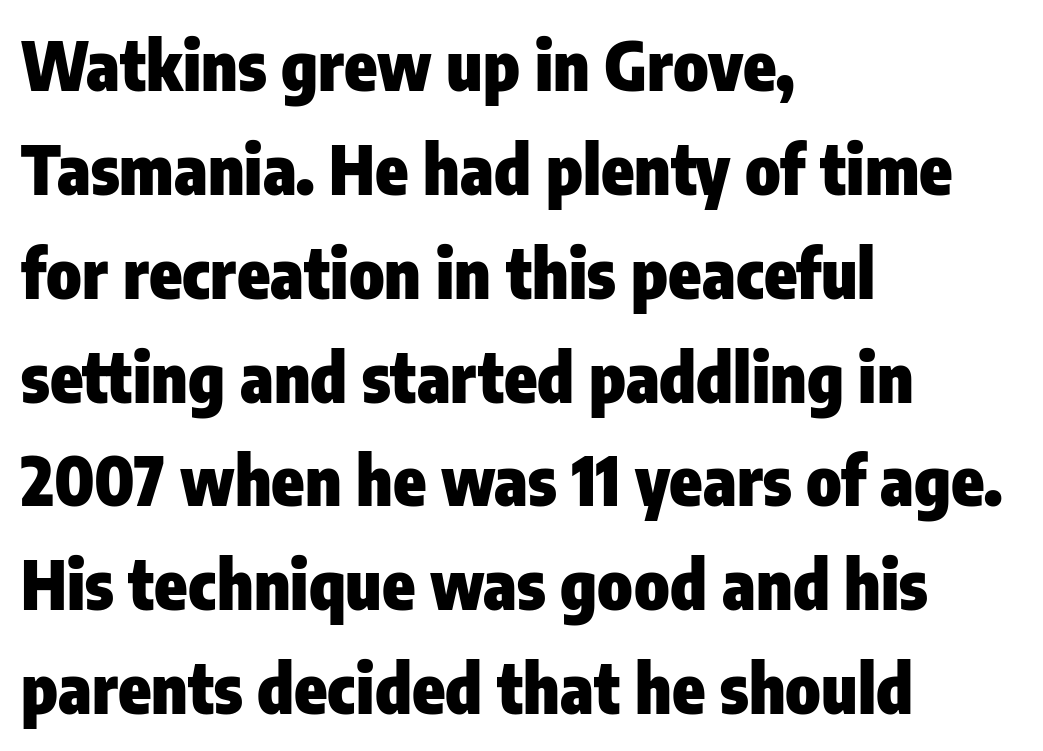
How would I describe the line gaps? Plain and ordinary. Unlike italic type, these characters show no tilt at all. Line beginnings align vertically; line endings do not. The line texture is even and compact thanks to regular tracking. Weight check: bold — yes, fully.
